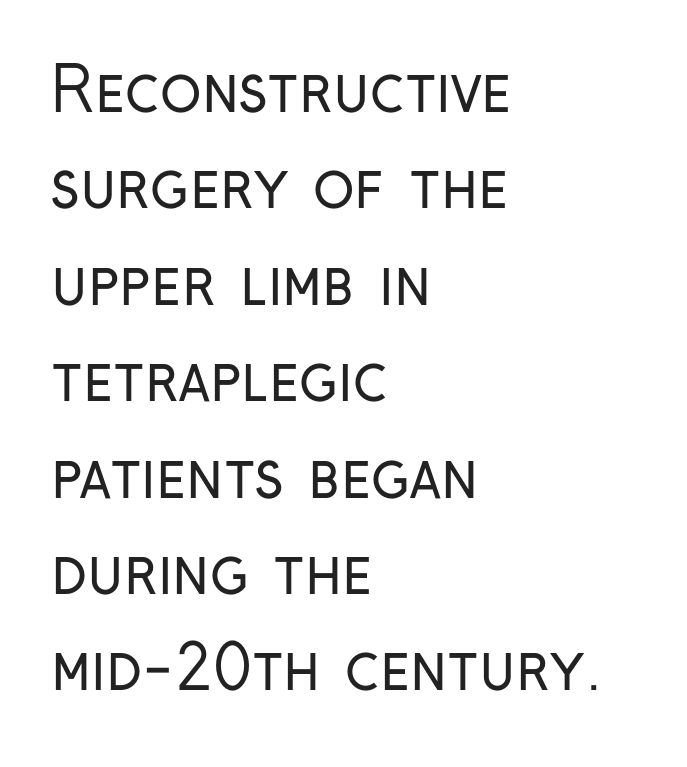
There is no visible air inserted between adjacent glyphs. No extra ink here — the face is not bold. Lines of text with bare space underneath. Each new line begins a customary step beneath the previous one. Varying glyph widths throughout — classic text-font behaviour. The characters display no serif detailing; their extremities are plain.
